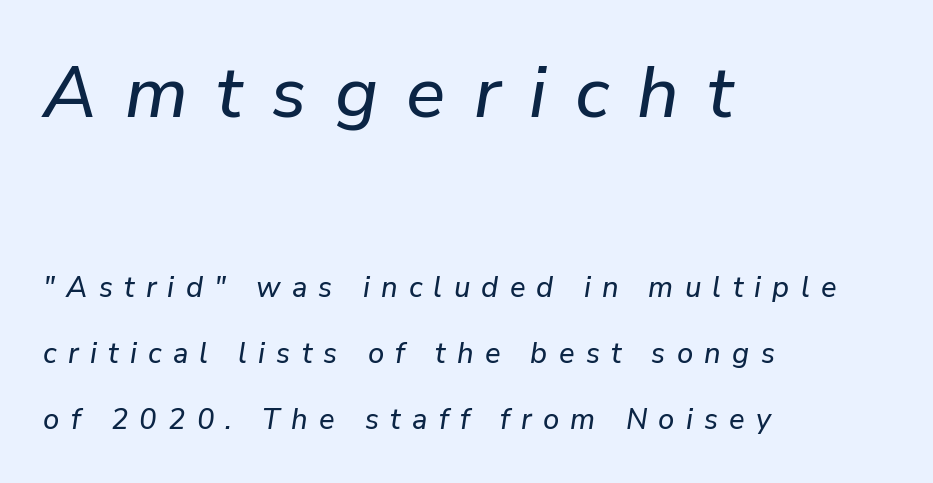
Q: Is the text italic (slanted)? A: Yes, it leans right by about 9 degrees.
Q: Is the text underlined? A: No.
Q: How is the paragraph aligned? A: Left-aligned.
Q: Is the spacing between letters normal or unusually wide? A: Unusually wide.
Q: Is the spacing between lines tight, normal or loose? A: Loose.
Q: Which block of text is set in a larger size, the first (top) or the second (bottom)? A: The first (top) one.
Q: Width (condensed, normal, or wide)? A: Normal.
Q: Stroke contrast? A: Low.
Q: x-height? A: Medium.
Q: Monospaced? A: No.
